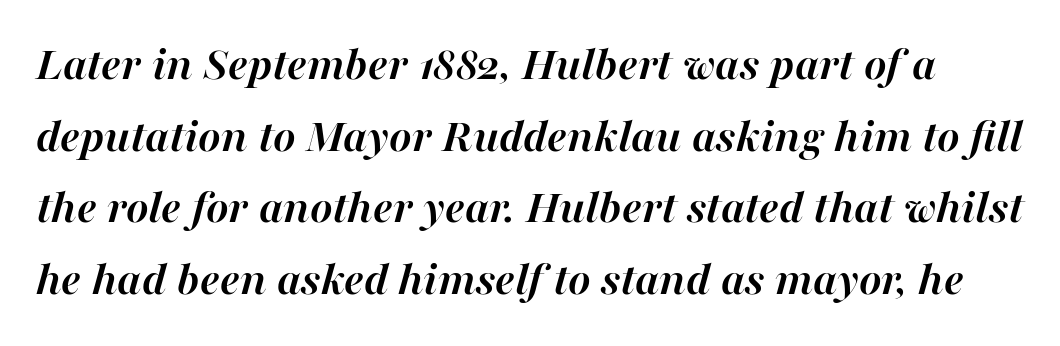
Style check: oblique. Regular leading. Is this a fixed-width face? No — the glyphs have proportional, varying widths. Tracking value appears to be zero — textbook default spacing. This is heavy type, rendered in bold. Unmarked baselines from the first word to the last.
